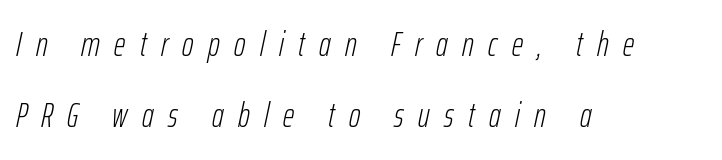
The image shows 35 px light, condensed type, italic (leaning right); set left-aligned, loose line spacing (2.04x), unusually wide letter spacing (+0.41 em), not underlined; low stroke contrast and a medium x-height.
